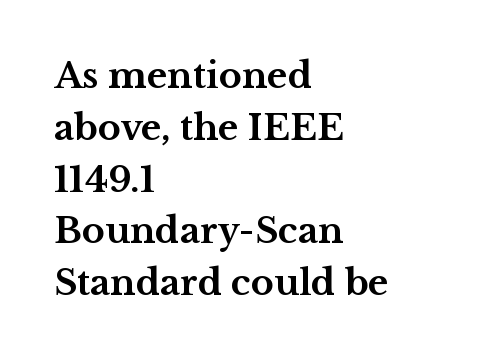
Q: Is the text bold? A: Yes.
Q: Is the text italic (slanted)? A: No, it is upright.
Q: Is the typeface a serif or a sans-serif typeface? A: Serif.
Q: Is the text underlined? A: No.
Q: How is the paragraph aligned? A: Left-aligned.
Q: Is the spacing between letters normal or unusually wide? A: Normal.
Q: Is the spacing between lines tight, normal or loose? A: Normal.
Q: Width (condensed, normal, or wide)? A: Wide.
Q: Stroke contrast? A: Medium.
Q: x-height? A: Medium.
Q: Monospaced? A: No.
